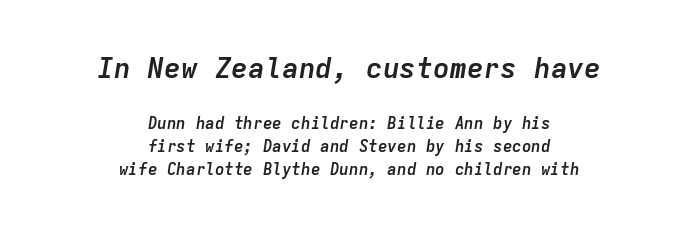
The image shows 28 px semibold type, italic (leaning right), monospaced; set centered, normal line spacing (1.45x), normal letter spacing, not underlined; the first (top) block is 1.75x larger; low stroke contrast and a medium x-height.
